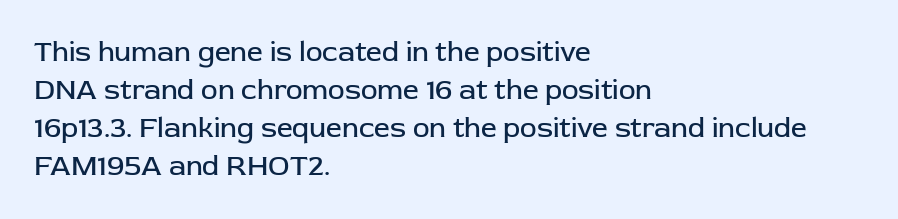
{"serif": "no", "italic": "no", "bold": "no", "weight": "regular", "width": "normal", "stroke_contrast": "low", "x_height": "medium", "monospaced": "no", "underline": "no", "align": "left", "line_spacing": "normal", "line_spacing_ratio": 1.36, "letter_spacing": "normal", "letter_spacing_em": 0.0, "glyph_px": 28}
